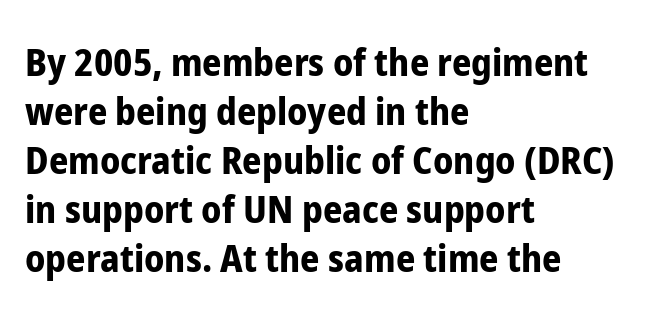
The image shows 38 px bold, condensed sans-serif type, upright; set left-aligned, normal line spacing (1.29x), normal letter spacing, not underlined; low stroke contrast and a medium x-height.
